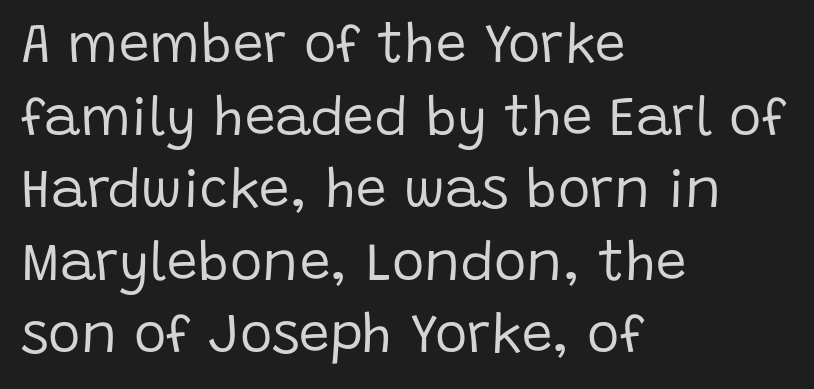
{"serif": "no", "italic": "no", "bold": "no", "weight": "regular", "width": "normal", "stroke_contrast": "low", "x_height": "large", "monospaced": "no", "underline": "no", "align": "left", "line_spacing": "normal", "line_spacing_ratio": 1.32, "letter_spacing": "normal", "letter_spacing_em": 0.0, "glyph_px": 55}
